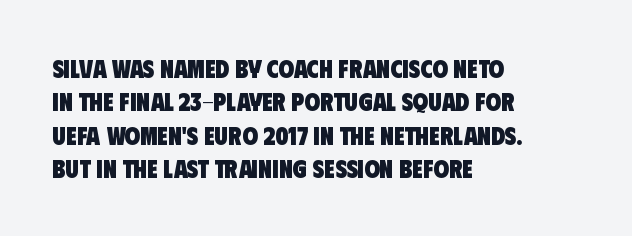
The foot of each line stays bare and open. All the whitespace from short lines collects on the right. Notice how descenders clear the ascenders below comfortably — that's standard leading. Emphasis by weight is at full strength: bold.
